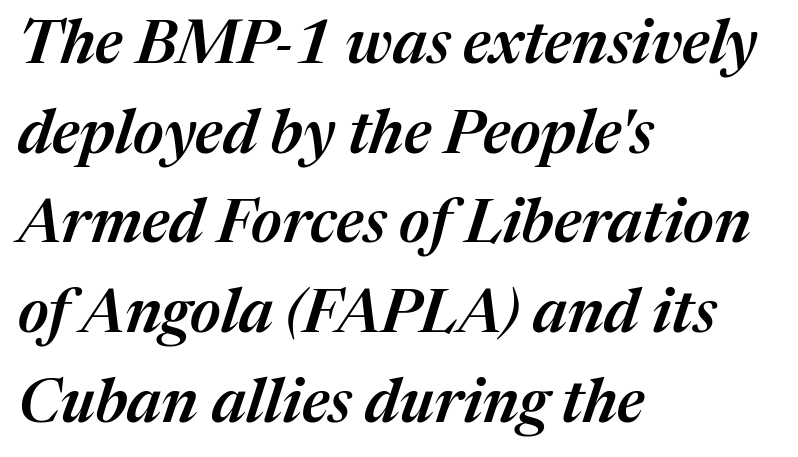
Q: Is the text bold? A: Semi-bold.
Q: Is the text italic (slanted)? A: Yes, it leans right by about 17 degrees.
Q: Is the text underlined? A: No.
Q: How is the paragraph aligned? A: Left-aligned.
Q: Is the spacing between letters normal or unusually wide? A: Normal.
Q: Is the spacing between lines tight, normal or loose? A: Normal.
Q: Width (condensed, normal, or wide)? A: Normal.
Q: Stroke contrast? A: Medium.
Q: x-height? A: Medium.
Q: Monospaced? A: No.
